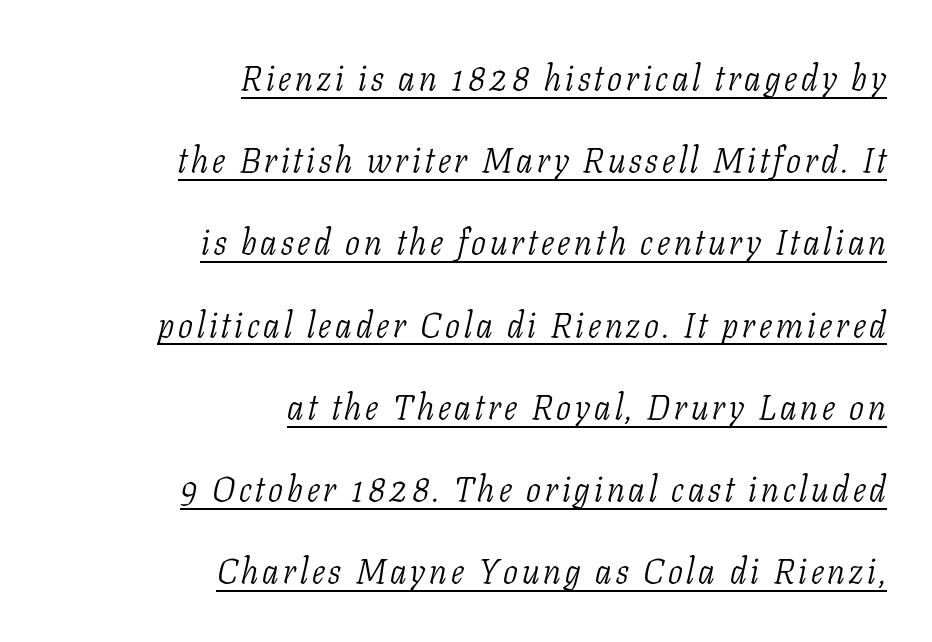
Posture: slanted. In CSS terms this would be text-align: right. A quiet, ordinary-to-light weight characterises the typeface. Letterform terminals end in serifs throughout the passage. The space between consecutive lines is lavish.
